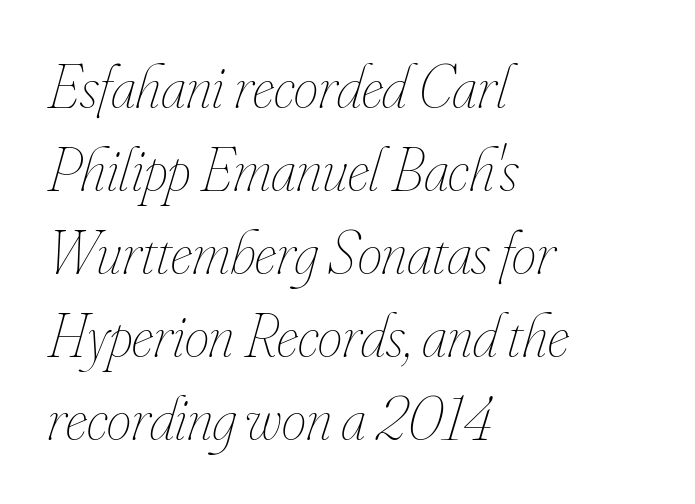
Q: Is the text bold? A: No.
Q: Is the text italic (slanted)? A: Yes, it leans right by about 16 degrees.
Q: Is the text underlined? A: No.
Q: How is the paragraph aligned? A: Left-aligned.
Q: Is the spacing between letters normal or unusually wide? A: Normal.
Q: Is the spacing between lines tight, normal or loose? A: Normal.
Q: Width (condensed, normal, or wide)? A: Condensed.
Q: Stroke contrast? A: Low.
Q: x-height? A: Small.
Q: Monospaced? A: No.
